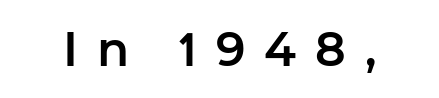
{"serif": "no", "italic": "no", "width": "normal", "stroke_contrast": "low", "x_height": "medium", "monospaced": "no", "underline": "no", "letter_spacing": "wide", "letter_spacing_em": 0.4, "glyph_px": 47}
